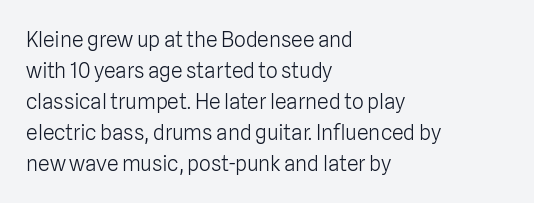
No chunkiness to these letters — they're not bold. The area under the type is left untouched. This rendering uses left alignment, leaving the right contour irregular. The font's upright variant was chosen for this text. Compared with typical body copy, the letter spacing here is the same.
